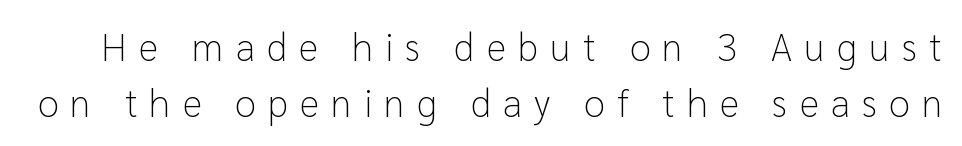
This sample keeps an unexceptional amount of space between lines. Tracking here is generous; glyphs stand well apart from one another. Varying glyph widths throughout — classic text-font behaviour. Just letters on the line, the space beneath them empty. Summary of weight: not heavy and not bold.
